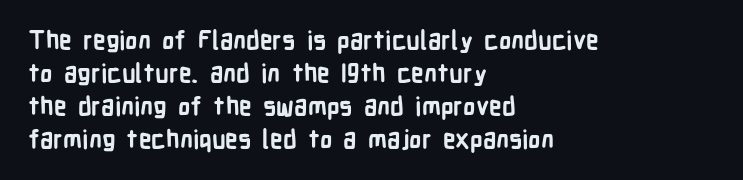
The image shows 25 px bold type, upright; set left-aligned, normal line spacing (1.32x), normal letter spacing, not underlined.
